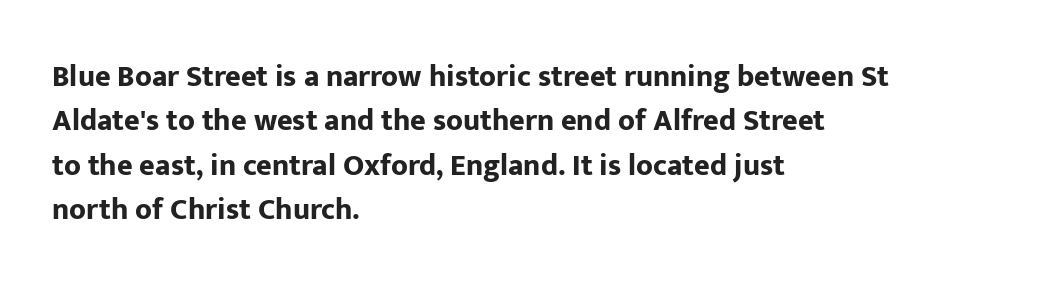
Look at the bottom of the vertical strokes: they stop flat, with no serifs. Honestly, the row spacing looks completely unremarkable. These lines were composed using upright roman letters. Do the characters align in a grid? No, the font is proportional. Does the weight exceed regular? Yes, all the way to bold. The lines in this sample share a left origin and differ only in where they stop.
